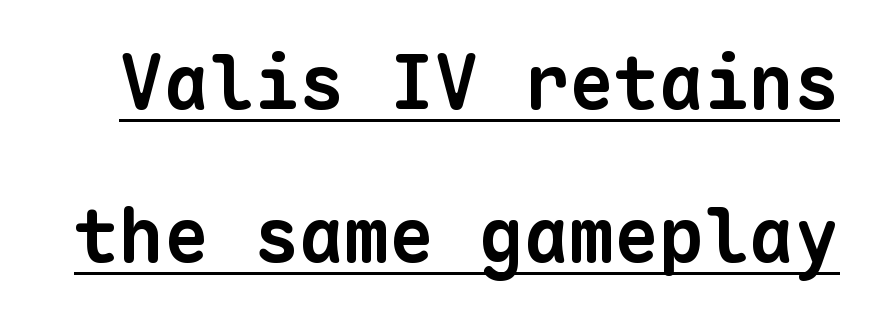
The image shows 75 px bold sans-serif type, monospaced; set loose line spacing (2.04x), normal letter spacing, underlined; low stroke contrast and a medium x-height.
